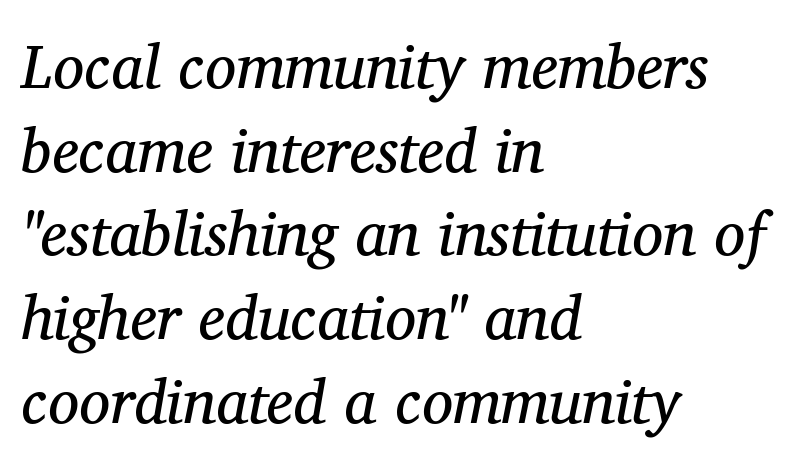
Q: Is the text bold? A: No.
Q: Is the text italic (slanted)? A: Yes, it leans right by about 11 degrees.
Q: Is the typeface a serif or a sans-serif typeface? A: Serif.
Q: Is the text underlined? A: No.
Q: How is the paragraph aligned? A: Left-aligned.
Q: Is the spacing between letters normal or unusually wide? A: Normal.
Q: Is the spacing between lines tight, normal or loose? A: Normal.
Q: Width (condensed, normal, or wide)? A: Normal.
Q: Stroke contrast? A: Medium.
Q: x-height? A: Medium.
Q: Monospaced? A: No.
